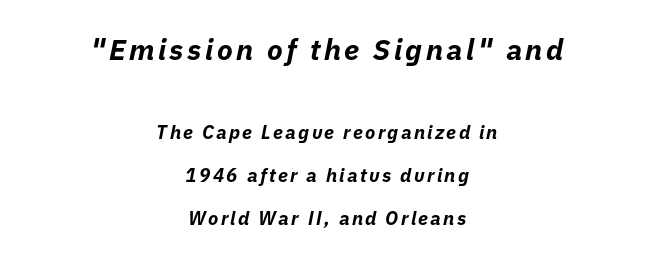
Q: Is the text bold? A: Yes.
Q: Is the text italic (slanted)? A: Yes, it leans right by about 11 degrees.
Q: Is the text underlined? A: No.
Q: How is the paragraph aligned? A: Centered.
Q: Is the spacing between lines tight, normal or loose? A: Loose.
Q: Which block of text is set in a larger size, the first (top) or the second (bottom)? A: The first (top) one.
Q: Width (condensed, normal, or wide)? A: Normal.
Q: Stroke contrast? A: Low.
Q: x-height? A: Medium.
Q: Monospaced? A: No.
